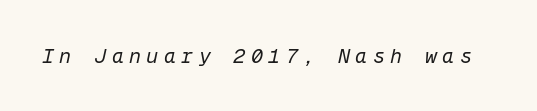
The image shows 20 px text type, italic (leaning right); set unusually wide letter spacing (+0.27 em), not underlined.
